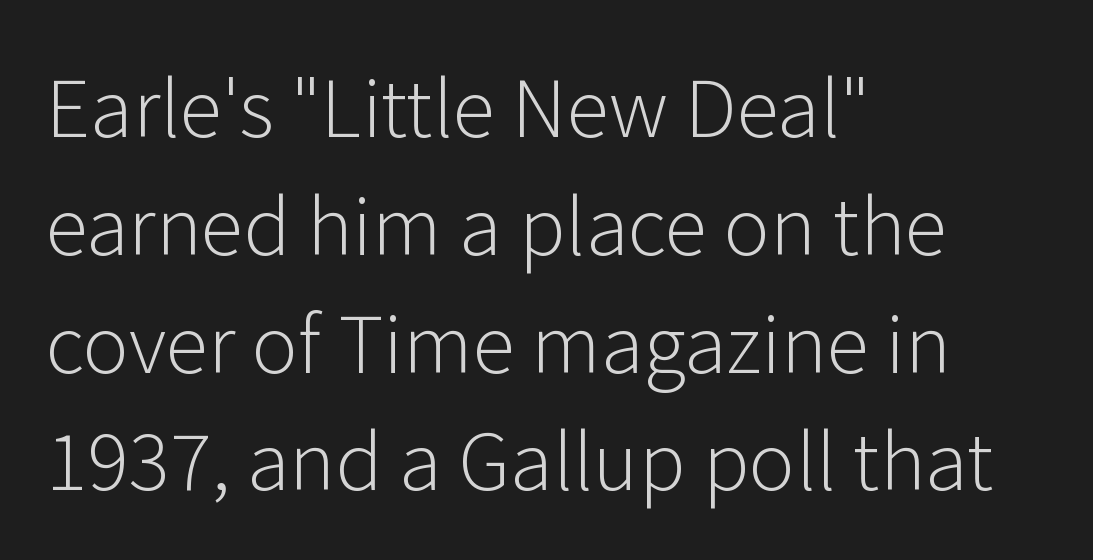
The text block is weighted toward the left margin, trailing off unevenly rightward. Look at the bottom of the vertical strokes: they stop flat, with no serifs. Looks like regular typesetting: each glyph gets only the width it needs. Quick note: interline space is typical. Unbolded letterforms with no extra heft. Anything drawn beneath the words? Only blank space.
